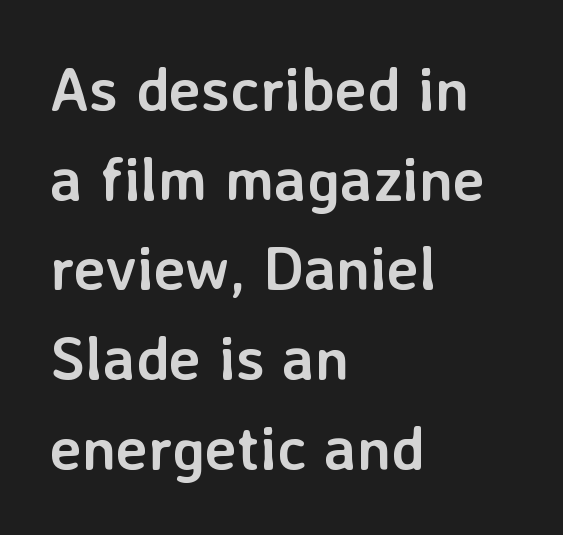
Q: Is the text bold? A: Yes.
Q: Is the text italic (slanted)? A: No, it is upright.
Q: Is the typeface a serif or a sans-serif typeface? A: Sans-serif.
Q: Is the text underlined? A: No.
Q: How is the paragraph aligned? A: Left-aligned.
Q: Is the spacing between letters normal or unusually wide? A: Normal.
Q: Is the spacing between lines tight, normal or loose? A: Normal.
Q: Width (condensed, normal, or wide)? A: Normal.
Q: Stroke contrast? A: Low.
Q: x-height? A: Medium.
Q: Monospaced? A: No.
